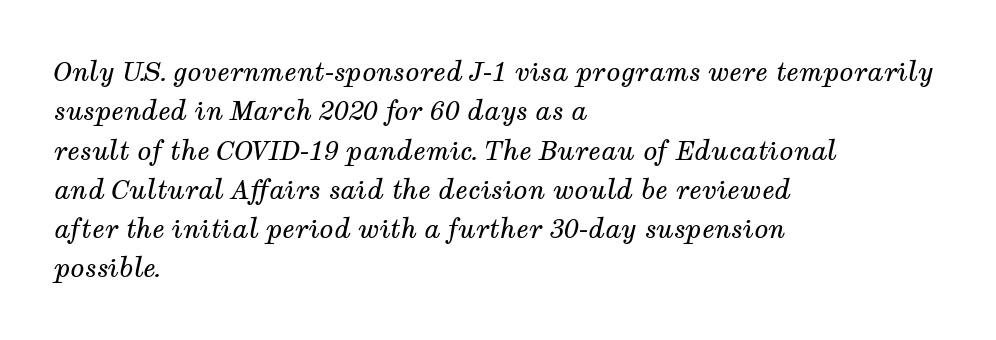
Q: Is the text bold? A: No.
Q: Is the text italic (slanted)? A: Yes, it leans right by about 12 degrees.
Q: Is the text underlined? A: No.
Q: How is the paragraph aligned? A: Left-aligned.
Q: Is the spacing between letters normal or unusually wide? A: Normal.
Q: Is the spacing between lines tight, normal or loose? A: Normal.
